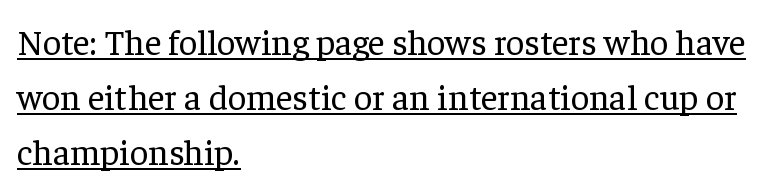
Does the type have serifs? Yes, each stem ends in a small foot. The face used here is rendered with its standard letterfit. A classic flush-left, rag-right setting is used for this passage. This block has exactly the height ordinary leading produces. Does the lettering tilt? It doesn't — this is upright.
